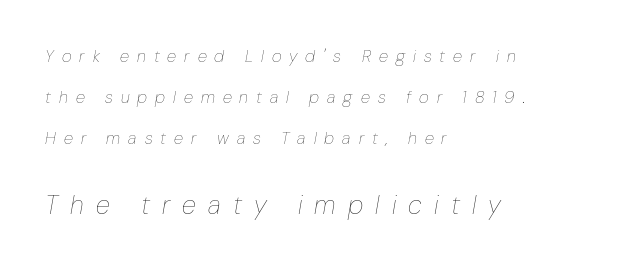
Q: Is the text bold? A: No.
Q: Is the text italic (slanted)? A: Yes, it leans right by about 10 degrees.
Q: Is the text underlined? A: No.
Q: How is the paragraph aligned? A: Left-aligned.
Q: Is the spacing between letters normal or unusually wide? A: Unusually wide.
Q: Is the spacing between lines tight, normal or loose? A: Loose.
Q: Which block of text is set in a larger size, the first (top) or the second (bottom)? A: The second (bottom) one.
